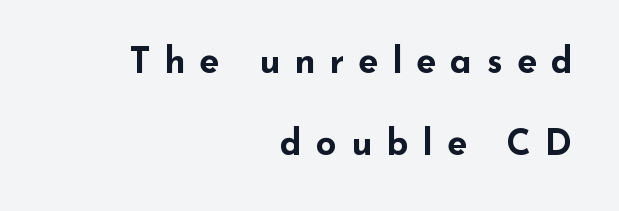
The image shows 36 px bold, wide sans-serif type, upright; set right-aligned, loose line spacing (2.28x), unusually wide letter spacing (+0.39 em), not underlined; low stroke contrast and a small x-height.
